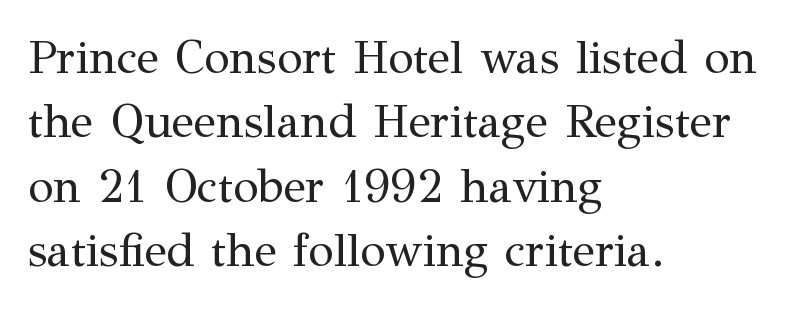
{"serif": "yes", "italic": "no", "bold": "no", "weight": "regular", "width": "normal", "stroke_contrast": "medium", "x_height": "medium", "monospaced": "no", "underline": "no", "align": "left", "line_spacing": "normal", "line_spacing_ratio": 1.37, "letter_spacing": "normal", "letter_spacing_em": 0.0, "glyph_px": 47}
